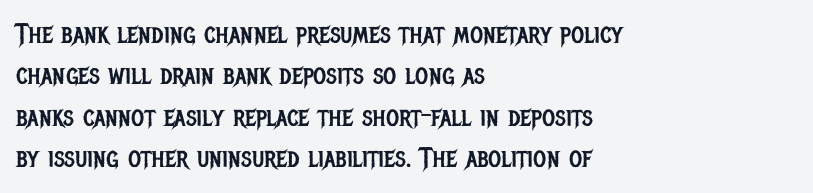
Q: Is the text bold? A: No.
Q: Is the text italic (slanted)? A: No, it is upright.
Q: Is the typeface a serif or a sans-serif typeface? A: Sans-serif.
Q: Is the text underlined? A: No.
Q: How is the paragraph aligned? A: Left-aligned.
Q: Is the spacing between letters normal or unusually wide? A: Normal.
Q: Is the spacing between lines tight, normal or loose? A: Normal.
Q: Width (condensed, normal, or wide)? A: Condensed.
Q: Stroke contrast? A: Low.
Q: x-height? A: Large.
Q: Monospaced? A: No.
